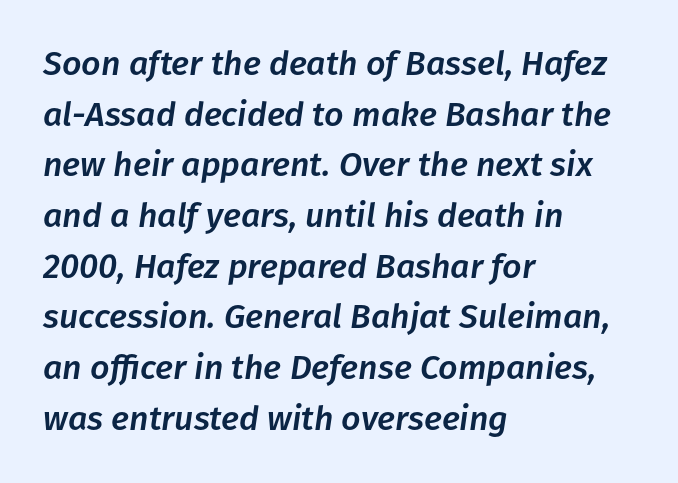
{"italic": "yes", "lean": "right", "slant_degrees": 8, "width": "normal", "stroke_contrast": "low", "x_height": "medium", "monospaced": "no", "underline": "no", "align": "left", "line_spacing": "normal", "line_spacing_ratio": 1.49, "letter_spacing": "normal", "letter_spacing_em": 0.0, "glyph_px": 34}
